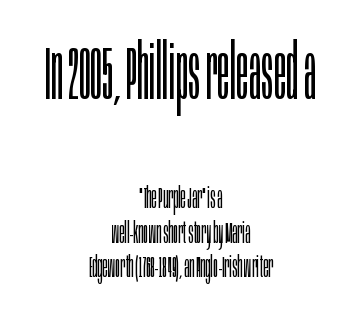
{"serif": "no", "italic": "no", "bold": "no", "weight": "light", "width": "condensed", "stroke_contrast": "low", "x_height": "large", "monospaced": "no", "underline": "no", "align": "center", "line_spacing": "tight", "line_spacing_ratio": 1.14, "letter_spacing": "normal", "letter_spacing_em": 0.0, "larger_block": "first", "size_ratio": 2.5, "glyph_px": 75}
